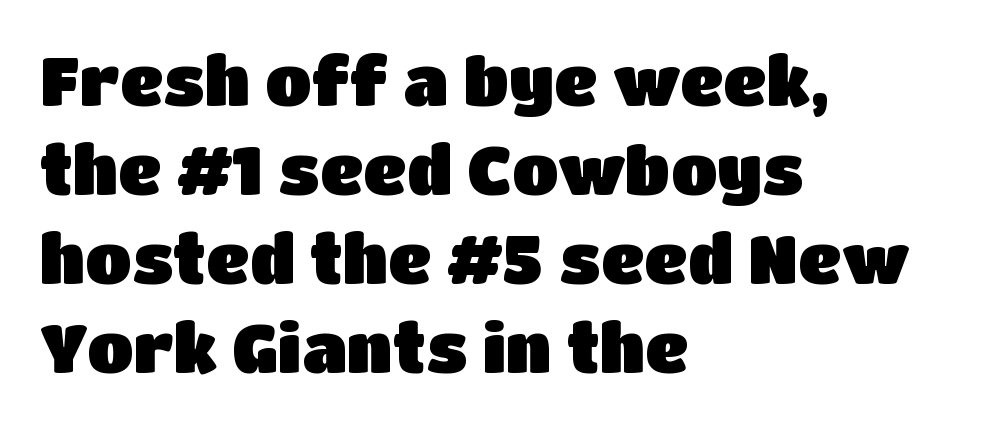
Q: Is the text italic (slanted)? A: No, it is upright.
Q: Is the typeface a serif or a sans-serif typeface? A: Sans-serif.
Q: Is the text underlined? A: No.
Q: How is the paragraph aligned? A: Left-aligned.
Q: Is the spacing between letters normal or unusually wide? A: Normal.
Q: Is the spacing between lines tight, normal or loose? A: Normal.
Q: Width (condensed, normal, or wide)? A: Normal.
Q: Stroke contrast? A: Low.
Q: x-height? A: Large.
Q: Monospaced? A: No.
